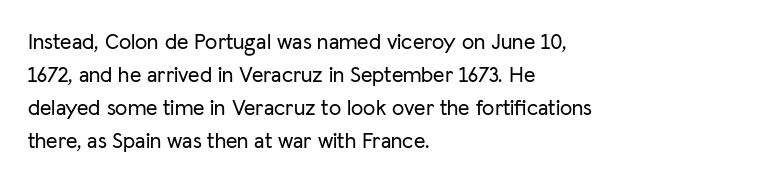
Q: Is the text italic (slanted)? A: No, it is upright.
Q: Is the text underlined? A: No.
Q: How is the paragraph aligned? A: Left-aligned.
Q: Is the spacing between letters normal or unusually wide? A: Normal.
Q: Is the spacing between lines tight, normal or loose? A: Normal.
